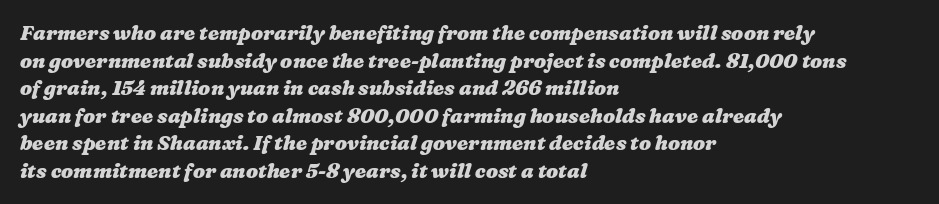
{"bold": "yes", "underline": "no", "align": "left", "line_spacing": "normal", "line_spacing_ratio": 1.38, "letter_spacing": "normal", "letter_spacing_em": 0.0, "glyph_px": 20}
